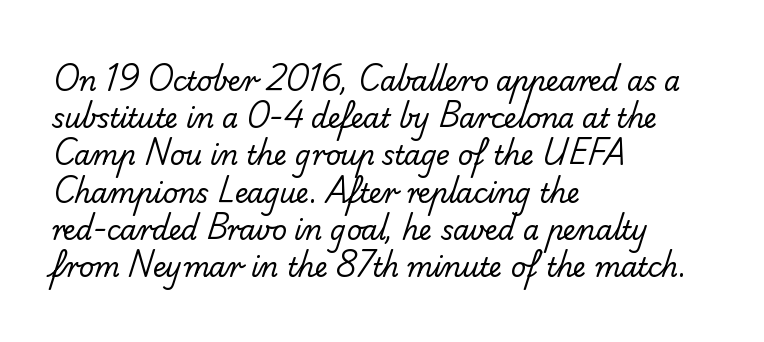
The image shows 26 px text type; set left-aligned, normal line spacing (1.43x), normal letter spacing, not underlined.
